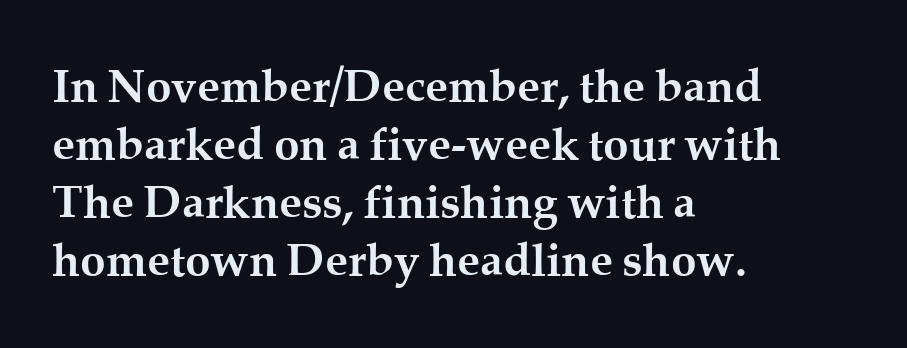
{"serif": "yes", "italic": "no", "bold": "yes", "weight": "semibold", "width": "normal", "stroke_contrast": "medium", "x_height": "medium", "monospaced": "no", "underline": "no", "align": "left", "line_spacing": "normal", "line_spacing_ratio": 1.26, "letter_spacing": "normal", "letter_spacing_em": 0.0, "glyph_px": 46}
